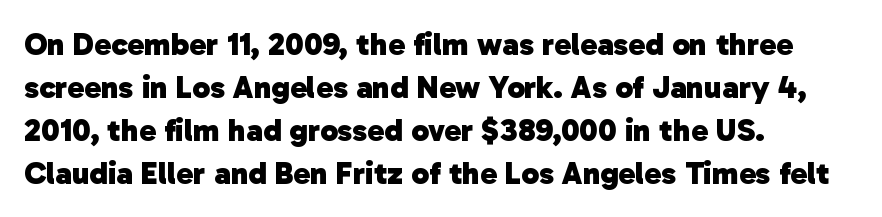
The image shows 32 px heavy sans-serif type; set left-aligned, normal line spacing (1.34x), normal letter spacing, not underlined; low stroke contrast and a medium x-height.
